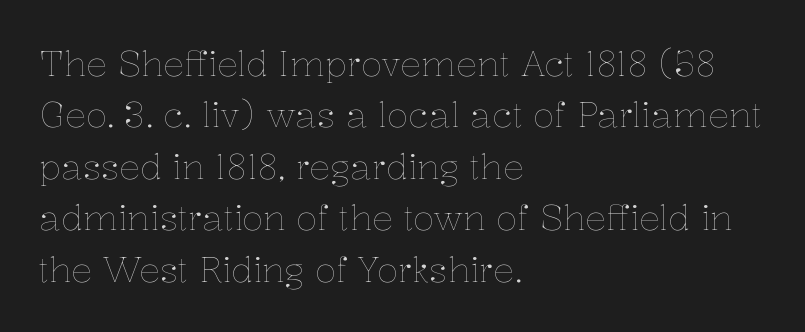
The image shows 35 px thin type, upright; set left-aligned, normal line spacing (1.47x), normal letter spacing, not underlined; low stroke contrast and a medium x-height.
